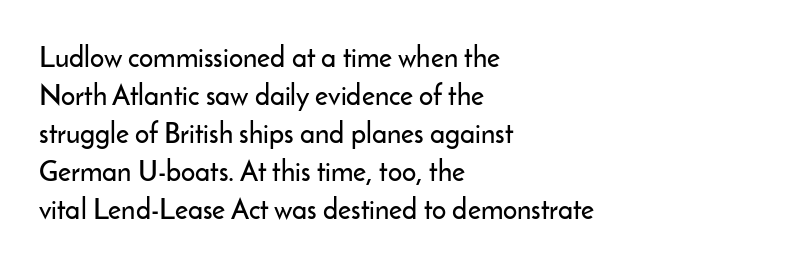
{"serif": "no", "italic": "no", "width": "normal", "stroke_contrast": "low", "x_height": "small", "monospaced": "no", "underline": "no", "align": "left", "line_spacing": "normal", "line_spacing_ratio": 1.36, "letter_spacing": "normal", "letter_spacing_em": 0.0, "glyph_px": 28}
